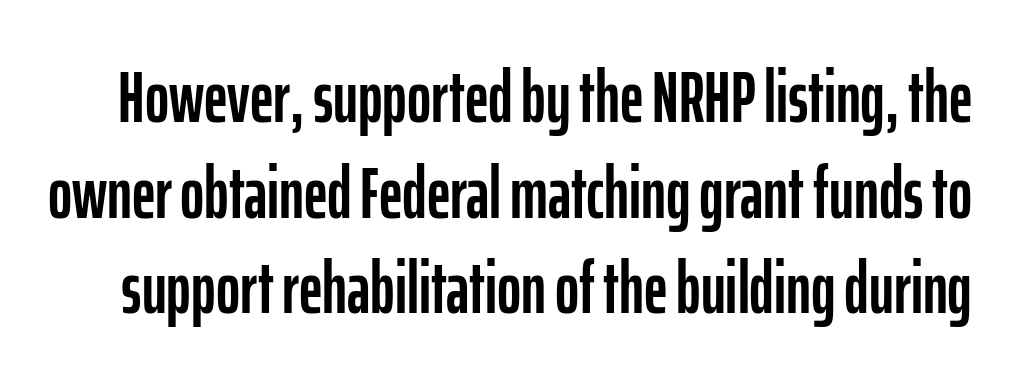
The image shows 73 px condensed sans-serif type, upright; set normal line spacing (1.31x), normal letter spacing, not underlined; low stroke contrast and a medium x-height.
